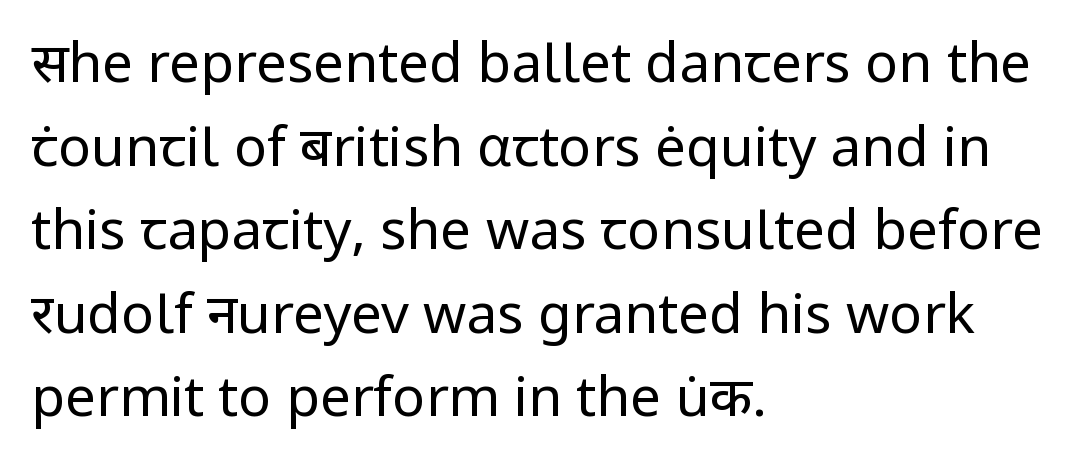
This is sans-serif lettering, the kind often seen on screens and signage. The strokes are not fattened; the text isn't bold. Spacing verdict: proportional, widths tailored to each character. Quick note: interline space is typical.
